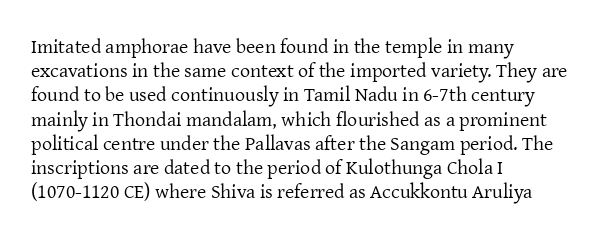
Q: Is the text bold? A: No.
Q: Is the text italic (slanted)? A: No, it is upright.
Q: Is the text underlined? A: No.
Q: How is the paragraph aligned? A: Left-aligned.
Q: Is the spacing between letters normal or unusually wide? A: Normal.
